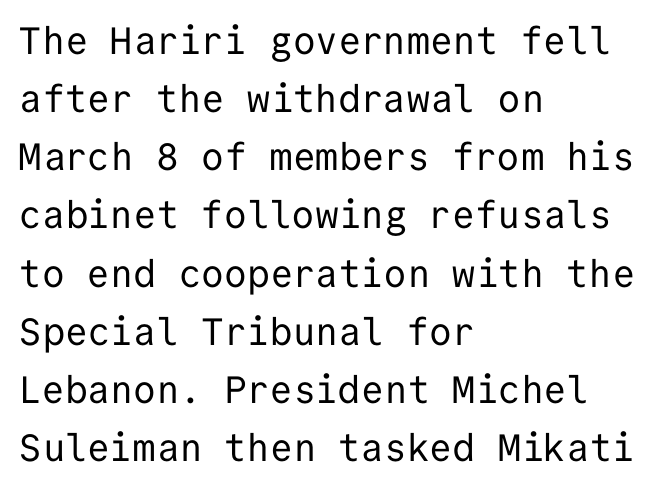
Standard letterfit; no display-style spreading of the glyphs. Whoever set this chose a conventional vertical rhythm. Ink coverage per letter is moderate at most. Note the uniform advance width — an 'i' takes as much space as an 'm'. Leftover space on each line is placed entirely after the last word. The characters display no serif detailing; their extremities are plain.
